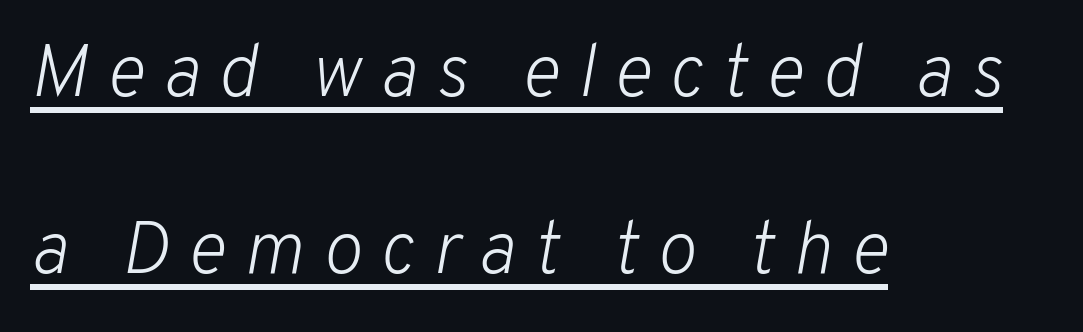
{"italic": "yes", "lean": "right", "slant_degrees": 10, "bold": "no", "weight": "light", "width": "normal", "stroke_contrast": "low", "x_height": "medium", "monospaced": "no", "underline": "yes", "align": "left", "line_spacing": "loose", "line_spacing_ratio": 2.39, "letter_spacing": "wide", "letter_spacing_em": 0.25, "glyph_px": 74}
